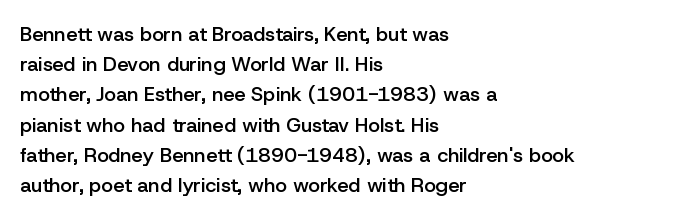
The image shows 20 px text type, upright; set left-aligned, normal line spacing (1.51x), normal letter spacing, not underlined.
